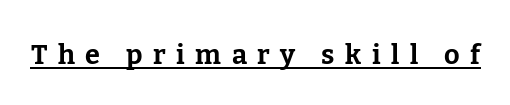
{"italic": "no", "bold": "yes", "underline": "yes", "letter_spacing": "wide", "letter_spacing_em": 0.39, "glyph_px": 27}
